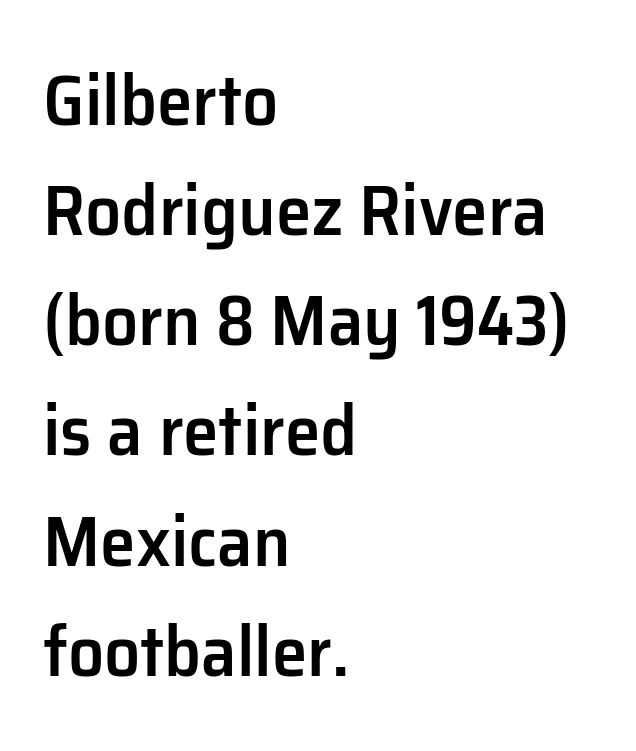
{"serif": "no", "italic": "no", "bold": "semi", "weight": "semibold", "width": "normal", "stroke_contrast": "low", "x_height": "medium", "monospaced": "no", "underline": "no", "align": "left", "line_spacing": "normal", "line_spacing_ratio": 1.53, "letter_spacing": "normal", "letter_spacing_em": 0.0, "glyph_px": 72}
